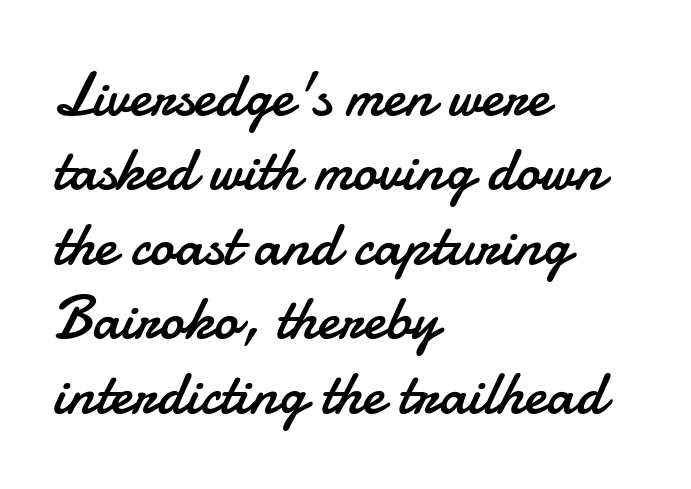
{"serif": "no", "bold": "no", "weight": "regular", "width": "normal", "stroke_contrast": "low", "x_height": "small", "monospaced": "no", "underline": "no", "align": "left", "line_spacing_ratio": 1.22, "letter_spacing": "normal", "letter_spacing_em": 0.0, "glyph_px": 61}
